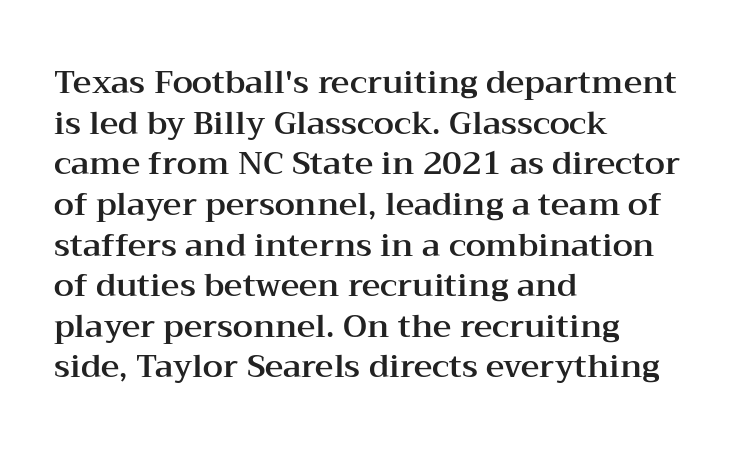
{"serif": "yes", "italic": "no", "width": "wide", "stroke_contrast": "medium", "x_height": "medium", "monospaced": "no", "underline": "no", "align": "left", "line_spacing": "normal", "line_spacing_ratio": 1.27, "letter_spacing": "normal", "letter_spacing_em": 0.0, "glyph_px": 32}
